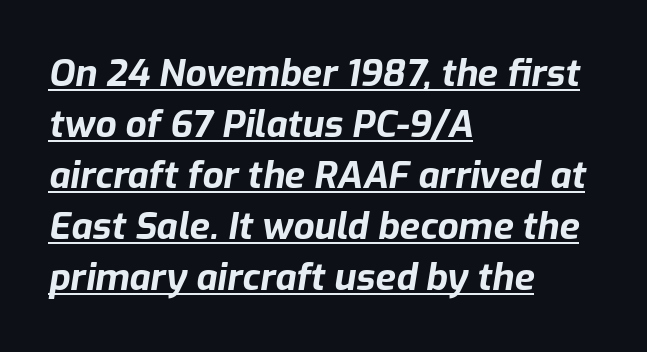
Q: Is the text bold? A: Yes.
Q: Is the text italic (slanted)? A: Yes, it leans right by about 9 degrees.
Q: Is the text underlined? A: Yes.
Q: How is the paragraph aligned? A: Left-aligned.
Q: Is the spacing between letters normal or unusually wide? A: Normal.
Q: Is the spacing between lines tight, normal or loose? A: Normal.
Q: Width (condensed, normal, or wide)? A: Normal.
Q: Stroke contrast? A: Low.
Q: x-height? A: Medium.
Q: Monospaced? A: No.
